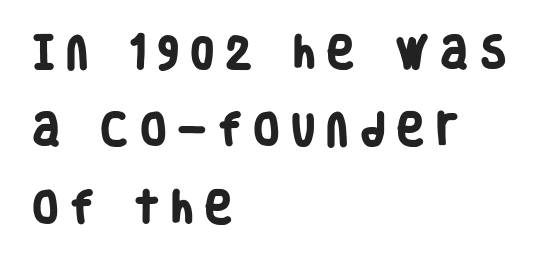
{"serif": "no", "bold": "yes", "weight": "heavy", "width": "condensed", "stroke_contrast": "low", "x_height": "large", "monospaced": "no", "underline": "no", "align": "left", "line_spacing": "loose", "line_spacing_ratio": 2.15, "letter_spacing": "wide", "letter_spacing_em": 0.36, "glyph_px": 36}
